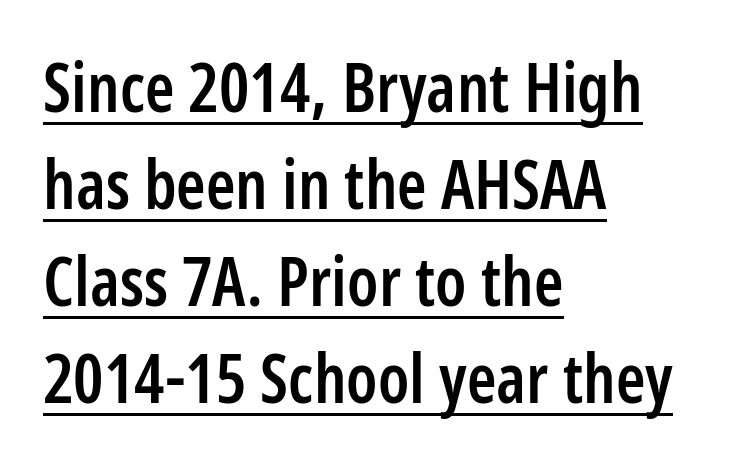
This rendering leaves character spacing at its baseline value. Its strokes are somewhat broadened, the hallmark of semibold type. If you measured baseline to baseline, you'd find a middling distance. Teacher's note: observe the even left margin — that is flush-left alignment. This sample has the flowing, uneven cadence of proportional lettering.
